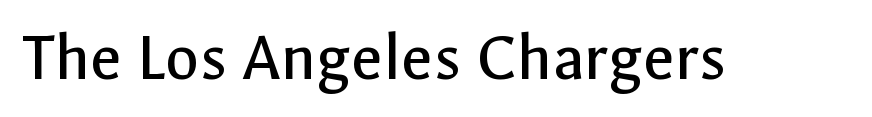
Typographically, this falls in the sans-serif category. The face used here is rendered with its standard letterfit. The axis of the letterforms is exactly vertical. Nobody drew a line under any word here. Proportional: the letters do not fall into vertical columns.
